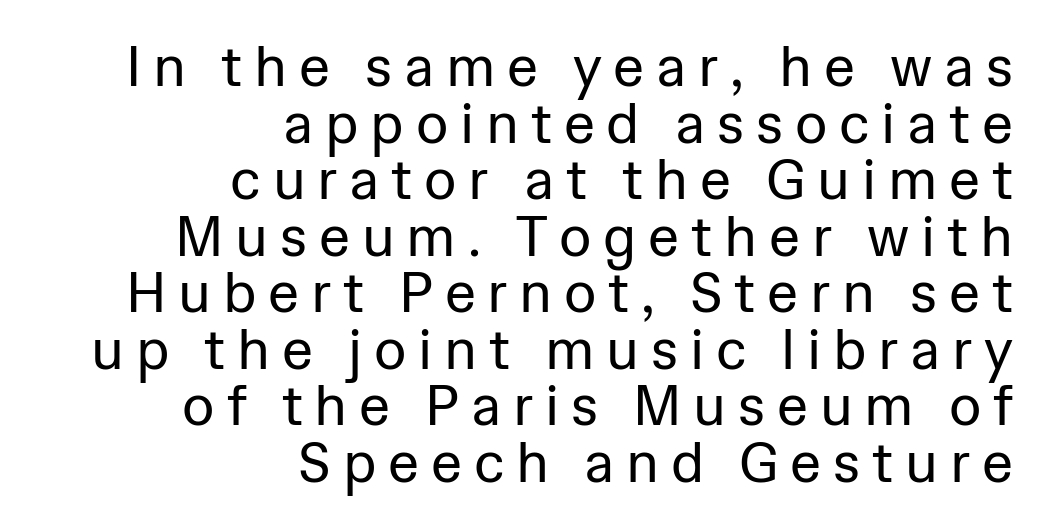
The image shows 56 px regular-weight sans-serif type, upright; set right-aligned, tight line spacing (1.01x), unusually wide letter spacing (+0.21 em), not underlined; low stroke contrast and a medium x-height.
